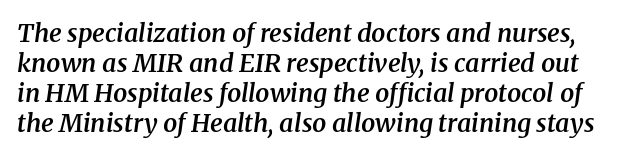
As a designer I'd log this as weight 600, semibold. This is oblique type, the kind used for emphasis or titles. Letter spacing: default. Has an underline been added? It has not.
